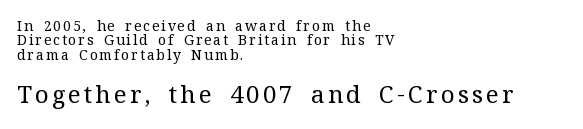
Q: Is the text bold? A: No.
Q: Is the text italic (slanted)? A: No, it is upright.
Q: Is the text underlined? A: No.
Q: How is the paragraph aligned? A: Left-aligned.
Q: Is the spacing between lines tight, normal or loose? A: Tight.
Q: Which block of text is set in a larger size, the first (top) or the second (bottom)? A: The second (bottom) one.
